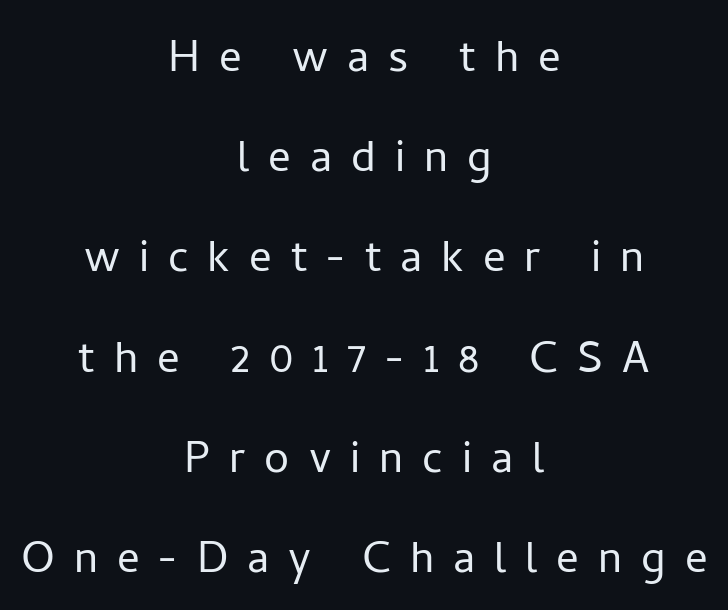
Q: Is the text bold? A: No.
Q: Is the text italic (slanted)? A: No, it is upright.
Q: Is the typeface a serif or a sans-serif typeface? A: Sans-serif.
Q: Is the text underlined? A: No.
Q: How is the paragraph aligned? A: Centered.
Q: Is the spacing between letters normal or unusually wide? A: Unusually wide.
Q: Width (condensed, normal, or wide)? A: Normal.
Q: Stroke contrast? A: Low.
Q: x-height? A: Medium.
Q: Monospaced? A: No.
